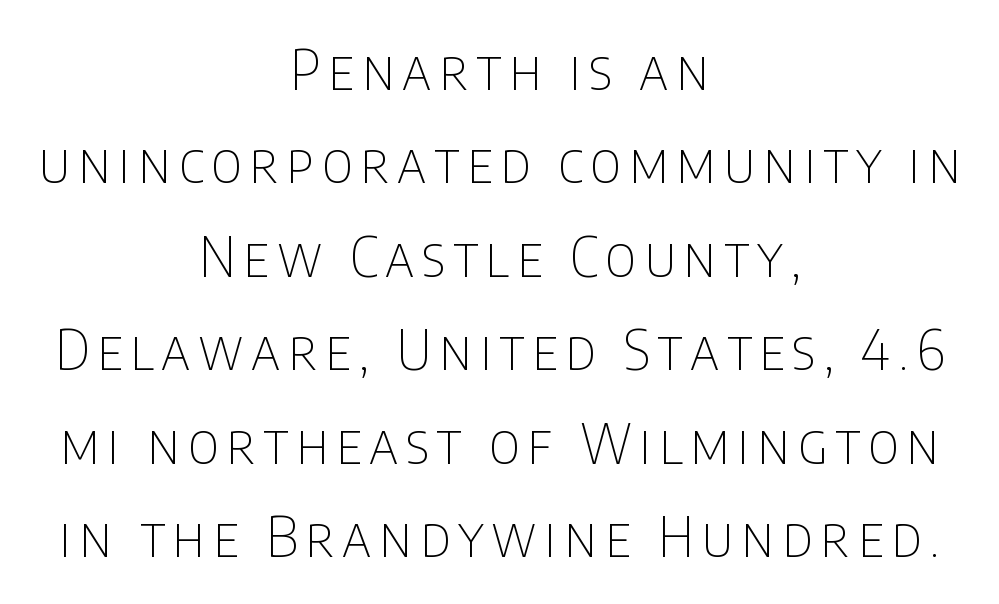
Every character sits straight up, as roman type does. Varying glyph widths throughout — classic text-font behaviour. Underlining? Definitely not there. Stroke terminals: plain, sans-serif.
